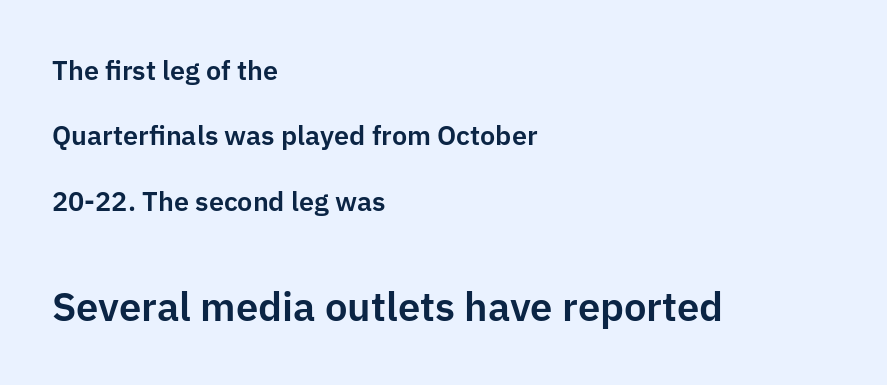
The image shows 40 px sans-serif type, upright; set left-aligned, loose line spacing (2.42x), normal letter spacing, not underlined; the second (bottom) block is 1.48x larger; low stroke contrast and a medium x-height.
